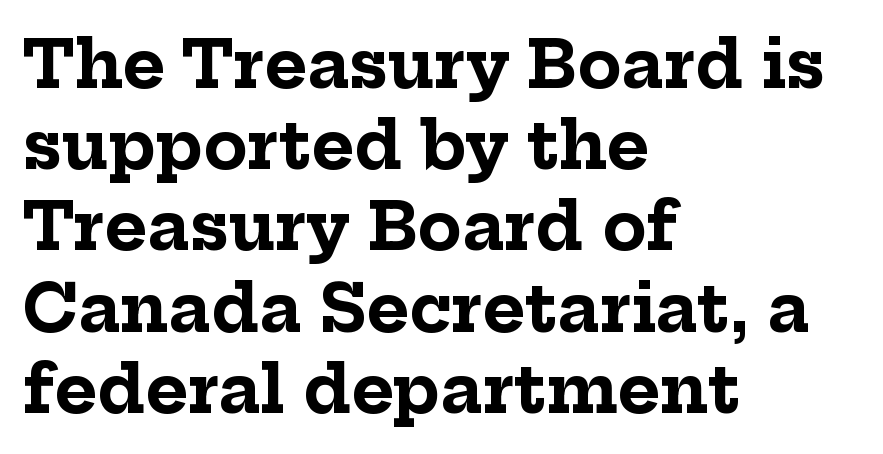
{"serif": "yes", "italic": "no", "bold": "yes", "weight": "bold", "width": "normal", "stroke_contrast": "low", "x_height": "medium", "monospaced": "no", "underline": "no", "align": "left", "line_spacing": "normal", "line_spacing_ratio": 1.25, "letter_spacing": "normal", "letter_spacing_em": 0.0, "glyph_px": 65}
